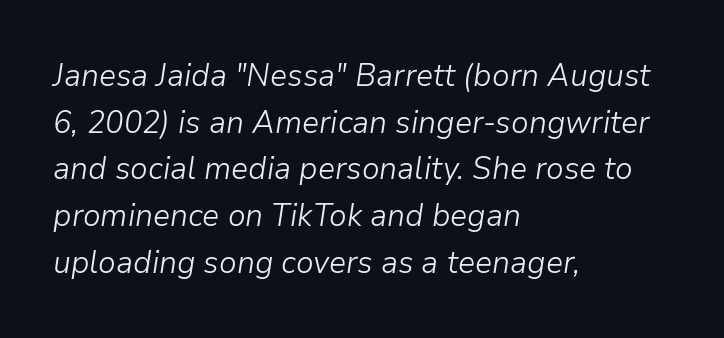
{"italic": "yes", "lean": "right", "slant_degrees": 9, "bold": "no", "weight": "light", "width": "normal", "stroke_contrast": "low", "x_height": "medium", "monospaced": "no", "underline": "no", "align": "left", "line_spacing": "normal", "line_spacing_ratio": 1.46, "letter_spacing": "normal", "letter_spacing_em": 0.0, "glyph_px": 32}
